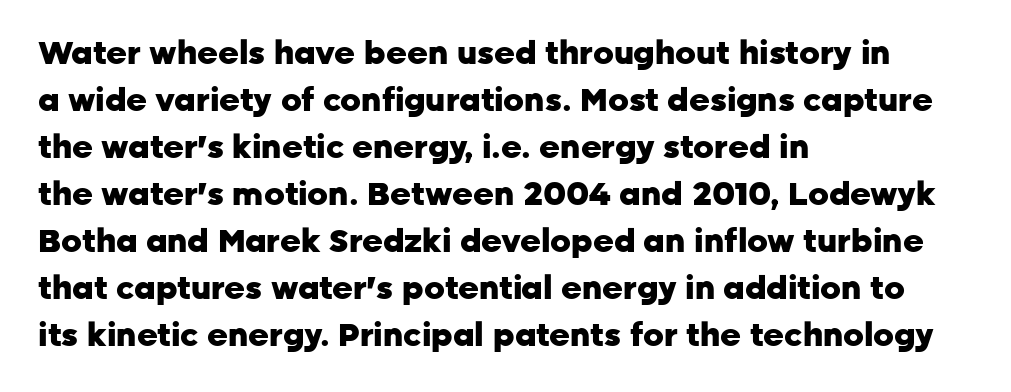
{"serif": "no", "italic": "no", "bold": "yes", "weight": "heavy", "width": "normal", "stroke_contrast": "low", "x_height": "medium", "monospaced": "no", "underline": "no", "align": "left", "line_spacing": "normal", "line_spacing_ratio": 1.47, "letter_spacing": "normal", "letter_spacing_em": 0.0, "glyph_px": 32}
